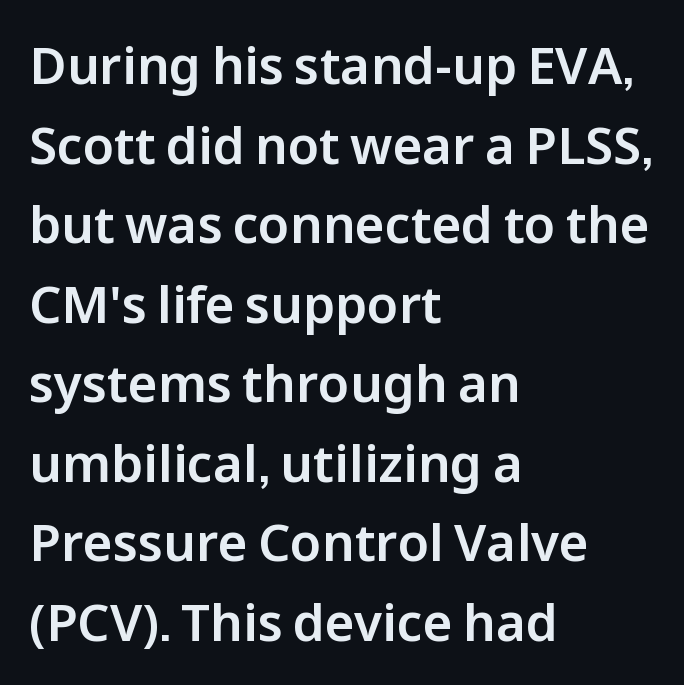
Honestly, the row spacing looks completely unremarkable. The face used here is a sans, in the tradition of grotesques and geometrics. All the whitespace from short lines collects on the right. Varying glyph widths throughout — classic text-font behaviour. Ordinary non-slanted type is in use. Letter spacing: default.
